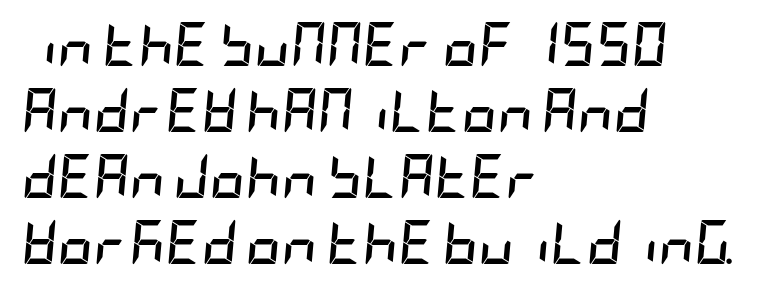
The image shows 44 px semibold, condensed type, italic (leaning right); set left-aligned, normal line spacing (1.5x), normal letter spacing, not underlined; low stroke contrast and a large x-height.
